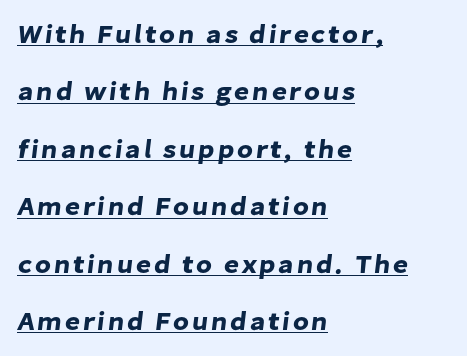
All the whitespace from short lines collects on the right. The passage shown stacks its lines with a broad gap. The face used here appears with an underline applied.
